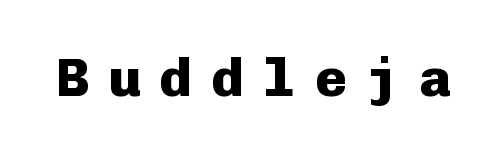
Q: Is the text bold? A: Yes.
Q: Is the text italic (slanted)? A: No, it is upright.
Q: Is the typeface a serif or a sans-serif typeface? A: Sans-serif.
Q: Is the text underlined? A: No.
Q: Is the spacing between letters normal or unusually wide? A: Unusually wide.
Q: Width (condensed, normal, or wide)? A: Normal.
Q: Stroke contrast? A: Low.
Q: x-height? A: Medium.
Q: Monospaced? A: Yes.
